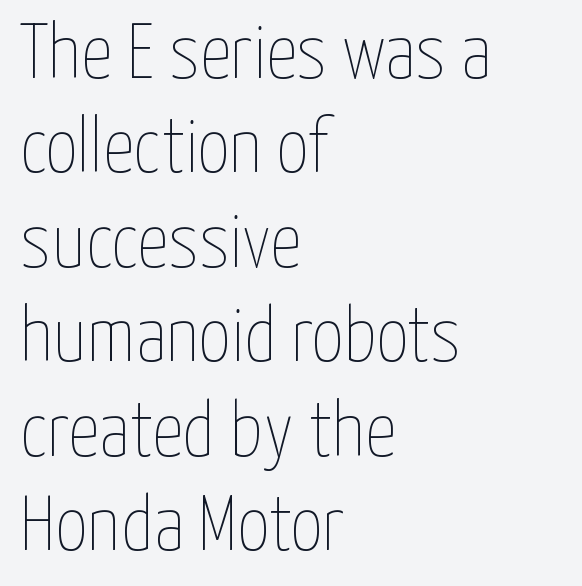
The image shows 78 px thin, condensed type, upright; set left-aligned, line spacing 1.21x, normal letter spacing, not underlined; low stroke contrast and a medium x-height.
